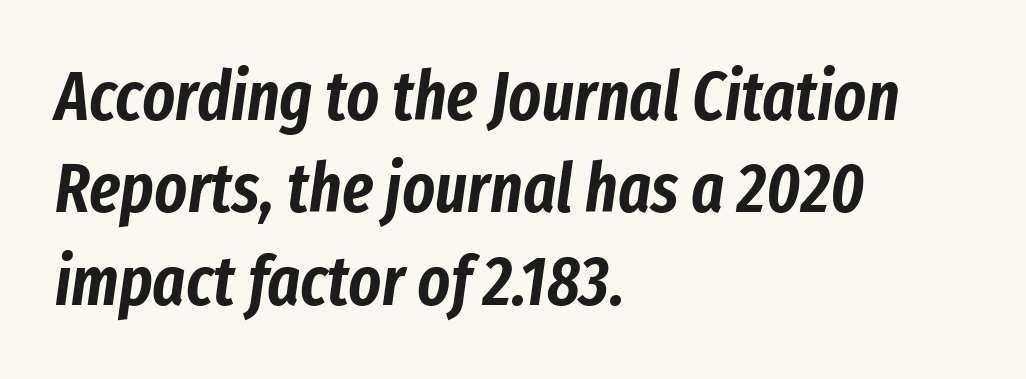
Reading down the block, your eye returns to a fixed left position each line. Is this a fixed-width face? No — the glyphs have proportional, varying widths. You could call the tracking neutral — neither tight nor loose. Designer's note — italics engaged.
